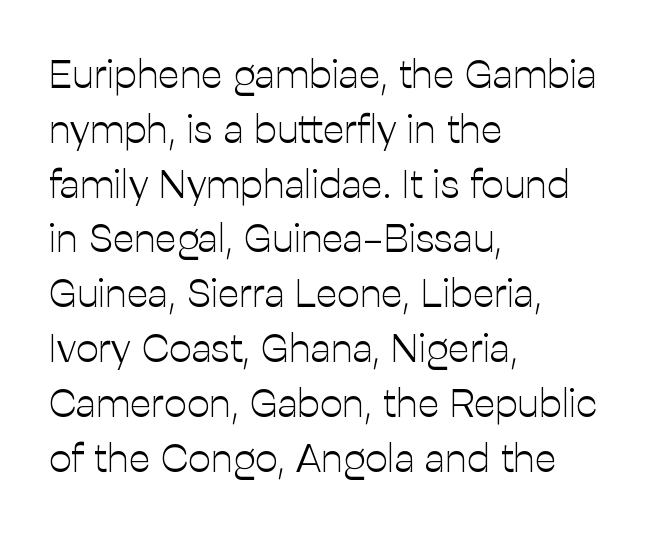
Q: Is the text bold? A: No.
Q: Is the text italic (slanted)? A: No, it is upright.
Q: Is the typeface a serif or a sans-serif typeface? A: Sans-serif.
Q: Is the text underlined? A: No.
Q: How is the paragraph aligned? A: Left-aligned.
Q: Is the spacing between letters normal or unusually wide? A: Normal.
Q: Is the spacing between lines tight, normal or loose? A: Normal.
Q: Width (condensed, normal, or wide)? A: Normal.
Q: Stroke contrast? A: Low.
Q: x-height? A: Medium.
Q: Monospaced? A: No.
